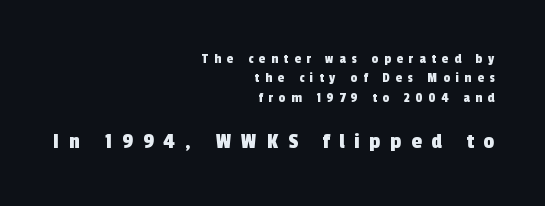
The image shows 23 px text type; set right-aligned, normal line spacing (1.39x), unusually wide letter spacing (+0.43 em), not underlined; the second (bottom) block is 1.64x larger.
